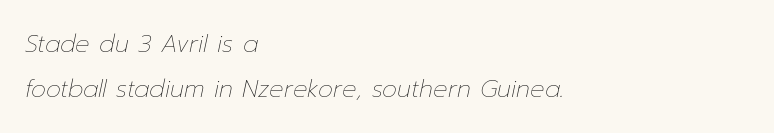
Q: Is the text bold? A: No.
Q: Is the text italic (slanted)? A: Yes, it leans right by about 12 degrees.
Q: Is the text underlined? A: No.
Q: How is the paragraph aligned? A: Left-aligned.
Q: Is the spacing between letters normal or unusually wide? A: Normal.
